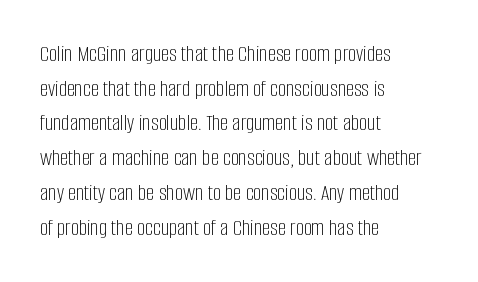
{"italic": "no", "bold": "no", "underline": "no", "align": "left", "line_spacing": "normal", "line_spacing_ratio": 1.51, "letter_spacing": "normal", "letter_spacing_em": 0.0, "glyph_px": 23}
